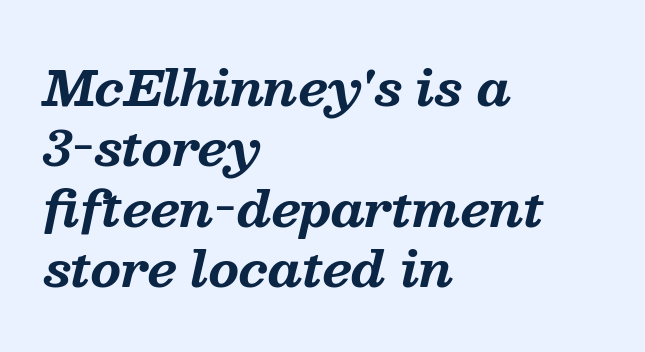
The image shows 49 px bold serif type, italic (leaning right); set left-aligned, line spacing 1.23x, normal letter spacing, not underlined; medium stroke contrast and a medium x-height.
